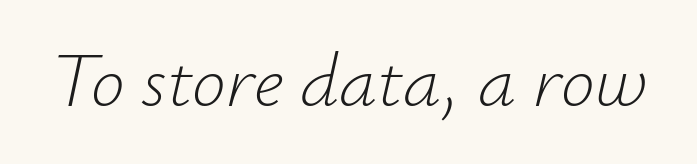
The image shows 76 px light type, italic (leaning right); set normal letter spacing, not underlined; low stroke contrast and a small x-height.
